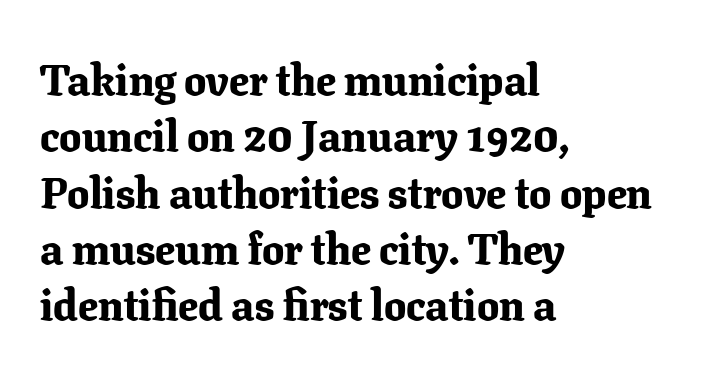
Q: Is the text bold? A: Yes.
Q: Is the text italic (slanted)? A: No, it is upright.
Q: Is the typeface a serif or a sans-serif typeface? A: Serif.
Q: Is the text underlined? A: No.
Q: How is the paragraph aligned? A: Left-aligned.
Q: Is the spacing between letters normal or unusually wide? A: Normal.
Q: Is the spacing between lines tight, normal or loose? A: Normal.
Q: Width (condensed, normal, or wide)? A: Normal.
Q: Stroke contrast? A: Low.
Q: x-height? A: Medium.
Q: Monospaced? A: No.
